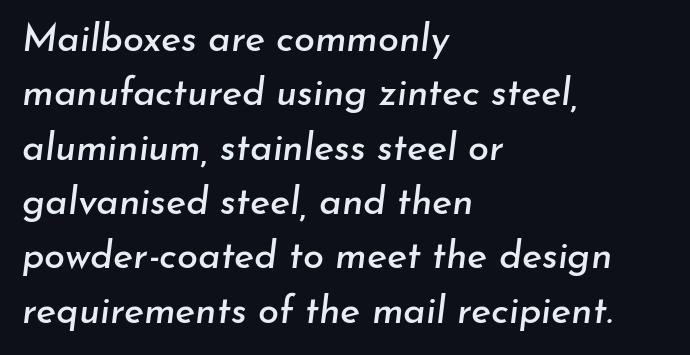
Q: Is the text italic (slanted)? A: Yes, it leans right by about 7 degrees.
Q: Is the text underlined? A: No.
Q: How is the paragraph aligned? A: Left-aligned.
Q: Is the spacing between letters normal or unusually wide? A: Normal.
Q: Is the spacing between lines tight, normal or loose? A: Normal.
Q: Width (condensed, normal, or wide)? A: Normal.
Q: Stroke contrast? A: Low.
Q: x-height? A: Small.
Q: Monospaced? A: No.
